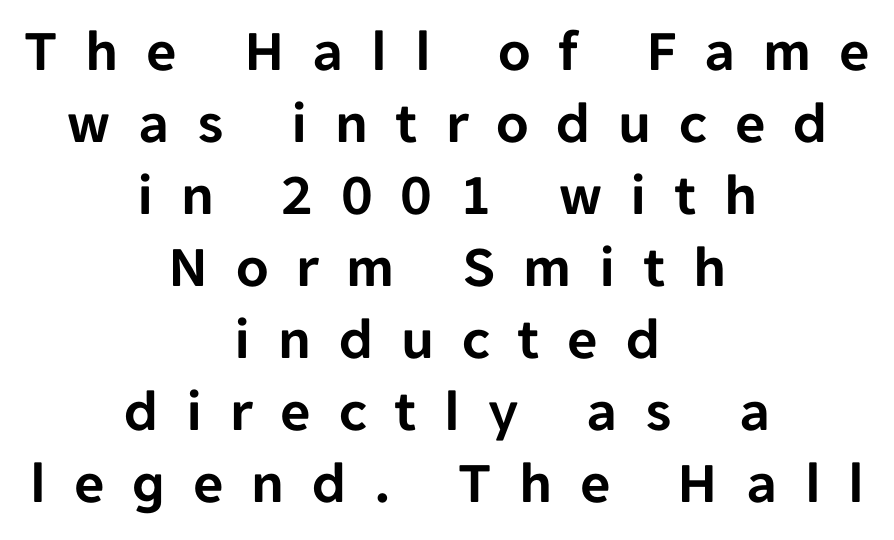
The image shows 59 px sans-serif type, upright; set centered, line spacing 1.22x, unusually wide letter spacing (+0.47 em), not underlined; low stroke contrast and a medium x-height.
